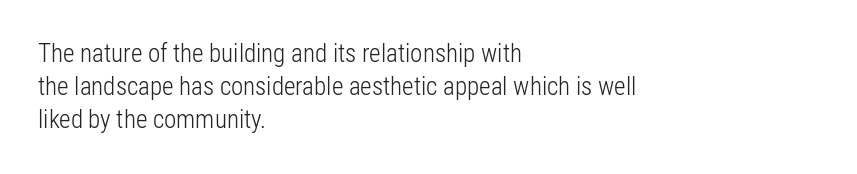
These lines sit exactly where default settings would place them. Decoration check: the copy has no underline. The typeface has the unassuming heft of standard copy or less. Horizontal alignment here is leftward, the default for most running prose.
